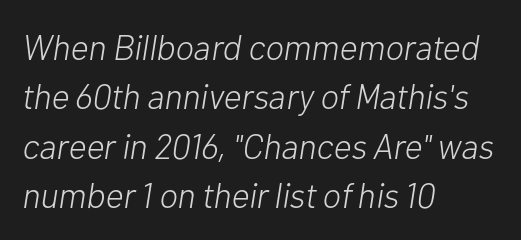
These glyphs show unthickened strokes, regular width or finer. Tracking here is standard; glyphs follow each other at the usual distance. All the whitespace from short lines collects on the right. It's the slanting kind of type.
